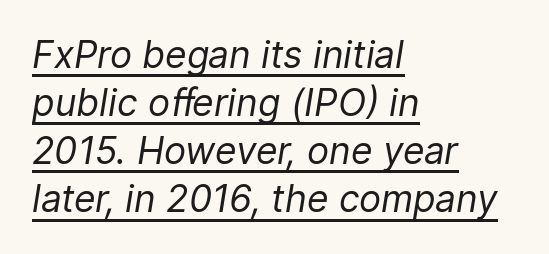
The image shows 37 px regular-weight type, italic (leaning right); set left-aligned, normal line spacing (1.3x), normal letter spacing, underlined; low stroke contrast and a medium x-height.
